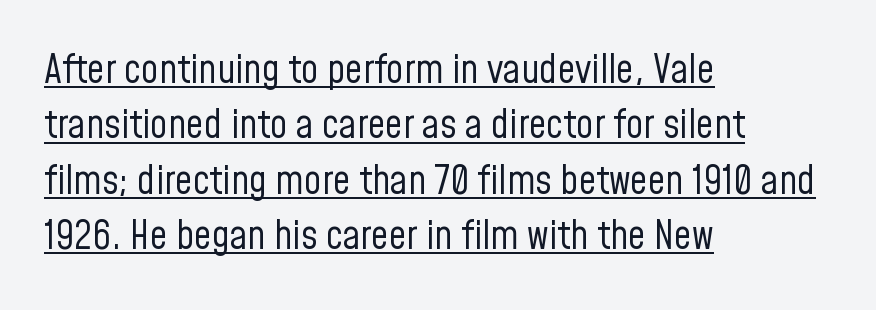
The image shows 39 px regular-weight, condensed sans-serif type, upright; set left-aligned, normal line spacing (1.42x), normal letter spacing, underlined; low stroke contrast and a medium x-height.
